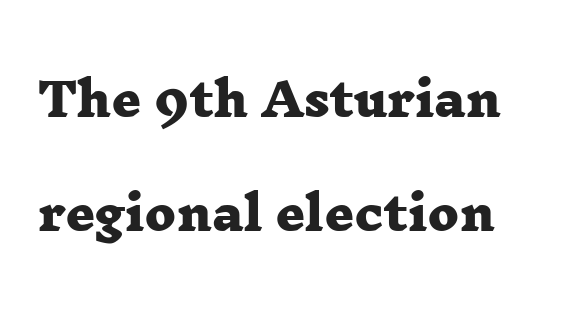
Q: Is the text bold? A: Yes.
Q: Is the typeface a serif or a sans-serif typeface? A: Serif.
Q: Is the text underlined? A: No.
Q: How is the paragraph aligned? A: Left-aligned.
Q: Is the spacing between letters normal or unusually wide? A: Normal.
Q: Is the spacing between lines tight, normal or loose? A: Loose.
Q: Width (condensed, normal, or wide)? A: Wide.
Q: Stroke contrast? A: Low.
Q: x-height? A: Medium.
Q: Monospaced? A: No.
